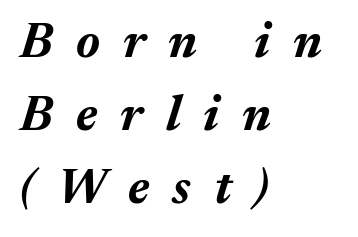
{"italic": "yes", "lean": "right", "slant_degrees": 17, "bold": "yes", "weight": "bold", "width": "normal", "stroke_contrast": "medium", "x_height": "medium", "monospaced": "no", "underline": "no", "align": "left", "line_spacing": "normal", "line_spacing_ratio": 1.49, "letter_spacing": "wide", "letter_spacing_em": 0.47, "glyph_px": 49}
